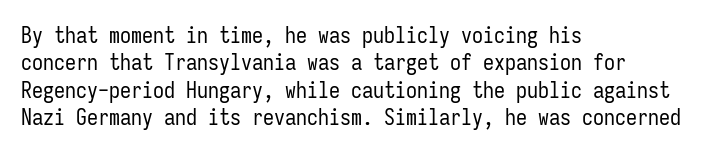
Counters stay open thanks to moderate or lighter strokes. All the whitespace from short lines collects on the right. Normally led — the rows are evenly, conventionally spaced. The glyphs are unaccompanied by any horizontal stroke below them.
